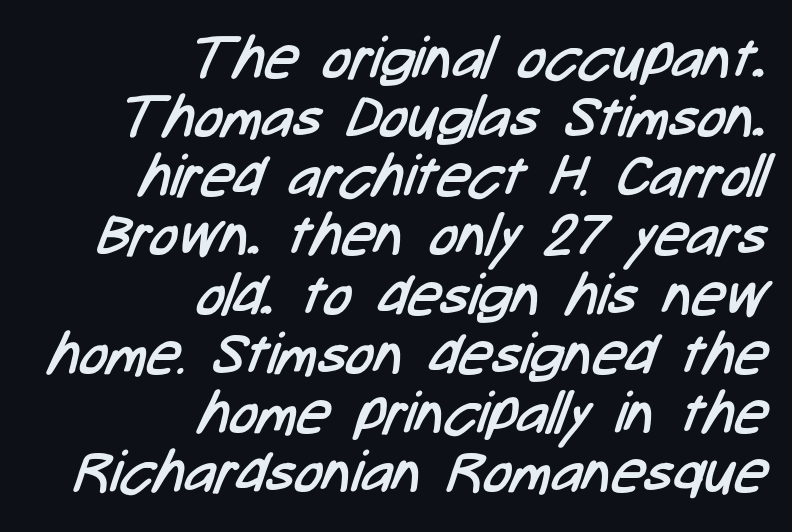
{"serif": "no", "bold": "no", "weight": "regular", "width": "condensed", "stroke_contrast": "low", "x_height": "medium", "monospaced": "no", "underline": "no", "align": "right", "line_spacing": "tight", "line_spacing_ratio": 1.02, "letter_spacing": "normal", "letter_spacing_em": 0.0, "glyph_px": 58}
